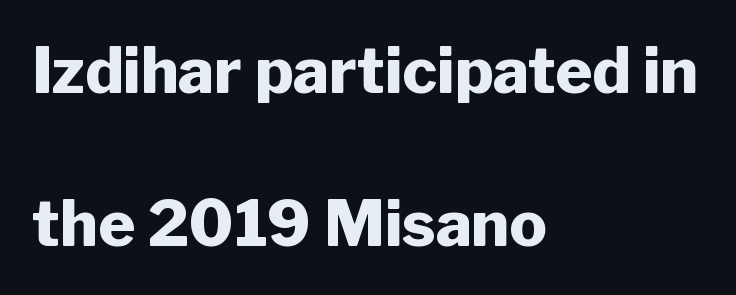
Plenty of ink on the page — the face is bold. Anything drawn beneath the words? Only blank space. The rendering shows plain stroke endings on the letterforms — a sans-serif design. Regarding leading, the lines here are spaced well apart.
